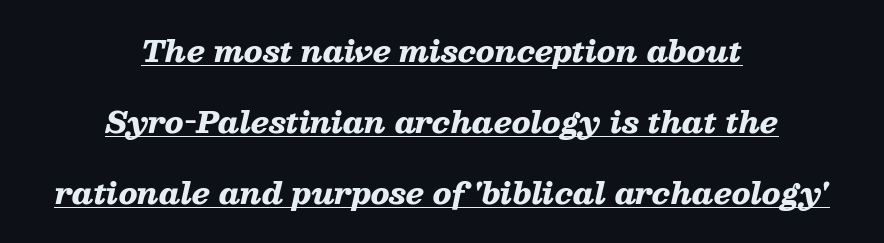
Q: Is the text bold? A: Yes.
Q: Is the text italic (slanted)? A: Yes, it leans right by about 13 degrees.
Q: Is the text underlined? A: Yes.
Q: How is the paragraph aligned? A: Centered.
Q: Is the spacing between letters normal or unusually wide? A: Normal.
Q: Is the spacing between lines tight, normal or loose? A: Loose.
Q: Width (condensed, normal, or wide)? A: Wide.
Q: Stroke contrast? A: Low.
Q: x-height? A: Medium.
Q: Monospaced? A: No.
